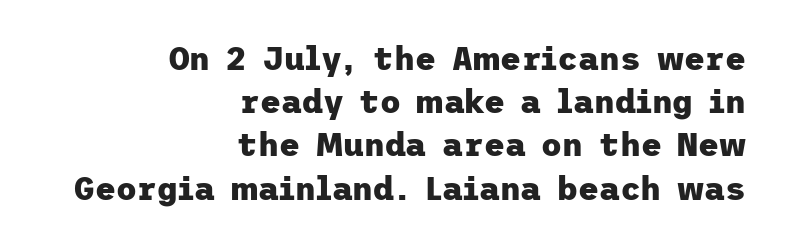
Bare-footed words on every line. If you drew a line through each stem, it would be perfectly vertical. Chunky letters — that's bold for sure. The rag falls on the left side of this text block. Normally led — the rows are evenly, conventionally spaced. Nope, no serifs anywhere on these letters.
